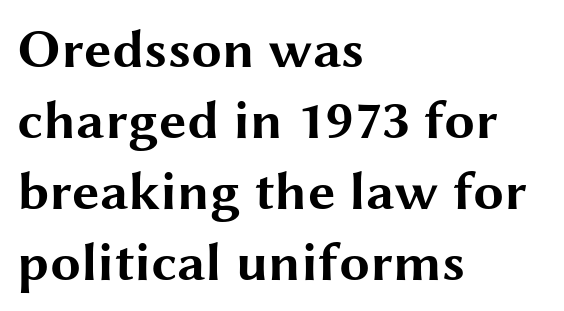
Note: no serifs on the glyphs. Horizontal alignment here is leftward, the default for most running prose. A typesetter would mark this as roman, not italic. Character widths vary here, with narrow letters taking less room than wide ones.
